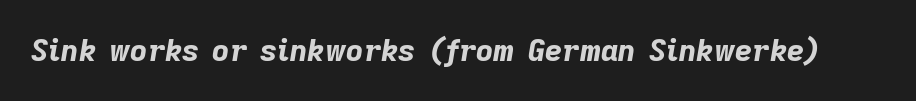
{"italic": "yes", "lean": "right", "slant_degrees": 9, "bold": "yes", "weight": "bold", "width": "normal", "stroke_contrast": "low", "x_height": "medium", "monospaced": "no", "underline": "no", "letter_spacing": "normal", "letter_spacing_em": 0.0, "glyph_px": 30}
